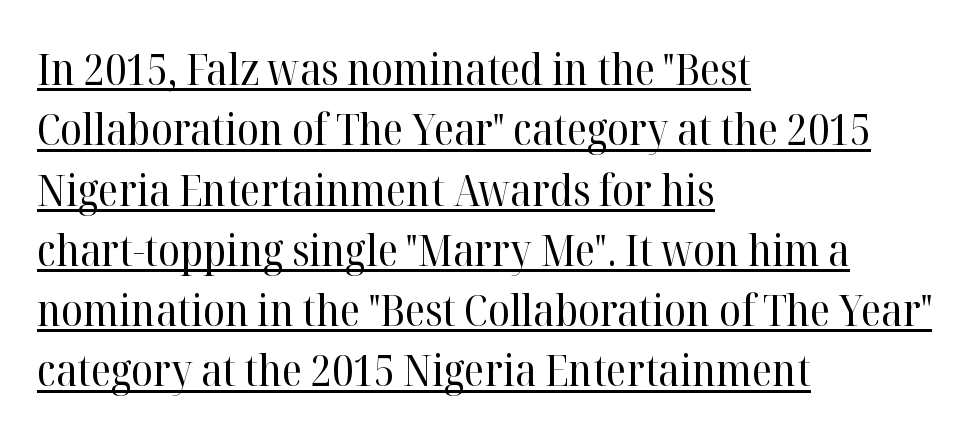
The image shows 44 px regular-weight serif type, upright; set left-aligned, normal line spacing (1.37x), normal letter spacing, underlined; high stroke contrast and a medium x-height.
